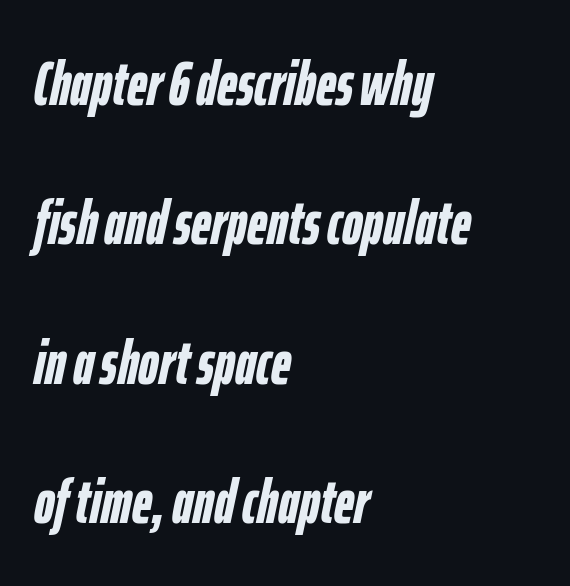
The image shows 62 px semibold, condensed type, italic (leaning right); set left-aligned, loose line spacing (2.25x), normal letter spacing, not underlined; low stroke contrast and a medium x-height.
